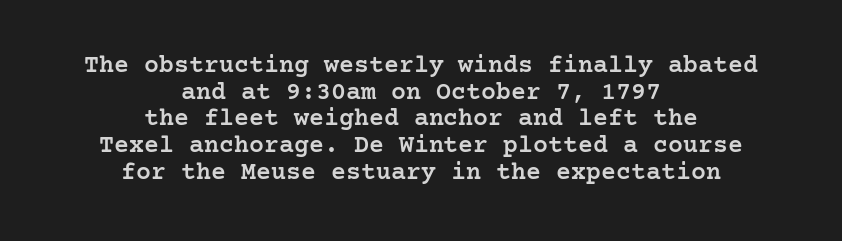
A student would call this center alignment; a typographer would say set centered. The string is rendered with underlining switched off. Caption: standard tracking, unaltered. Quick note: not italic, upright. Emphasis by weight is partial: semibold.
